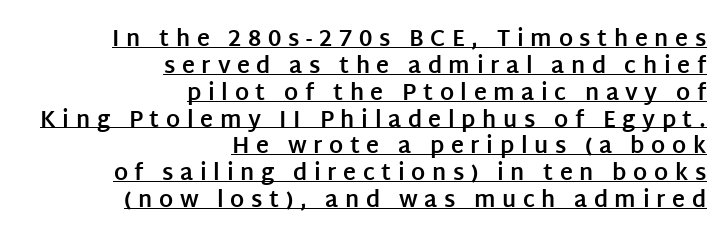
The image shows 22 px bold type, upright; set right-aligned, line spacing 1.22x, unusually wide letter spacing (+0.3 em), underlined.
